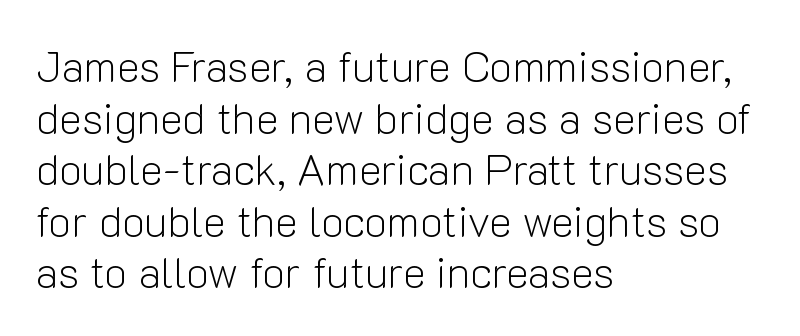
Note the varied advance widths — an 'i' is clearly narrower than an 'm'. The characters display no serif detailing; their extremities are plain. The paragraph shown leans on its left margin. Quick note: underline off. The font sits on the lighter half of the weight spectrum, regular included. This rendering leaves character spacing at its baseline value.
